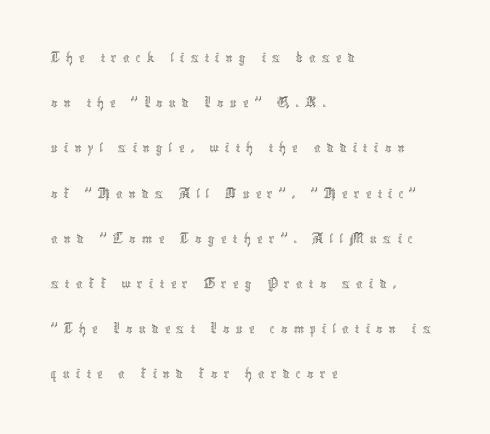
The passage is arranged the way most books set body copy — flush left. Summary of vertical rhythm: regular, with standard interline spacing. Varying glyph widths throughout — classic text-font behaviour. This is the regular roman posture of the typeface.
